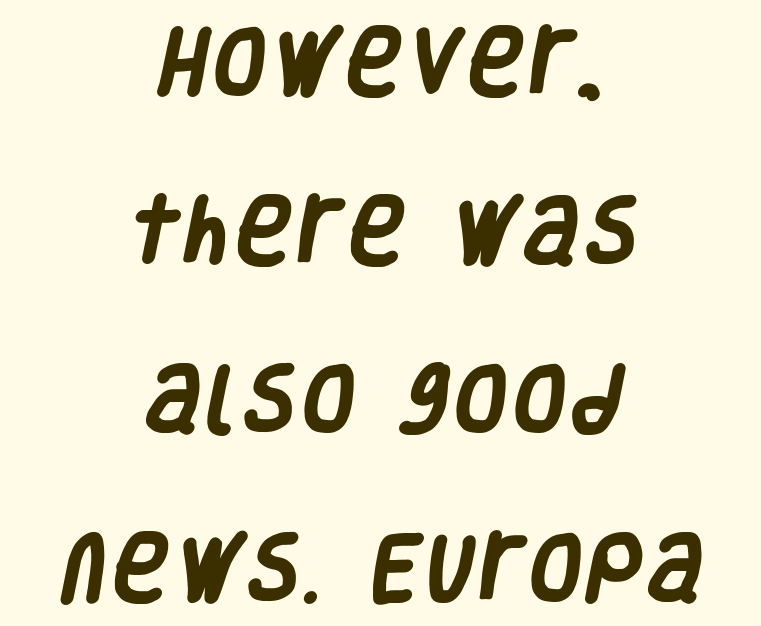
The glyphs in this specimen are sans serif. Just letters on the line, the space beneath them empty. The letters advance in unequal steps, a hallmark of proportional type. In terms of weight, the rendering is a true, heavy bold. Reading down the column, the eye jumps a long way to each next line. Does the copy run flush right? No — it is centered line by line.
